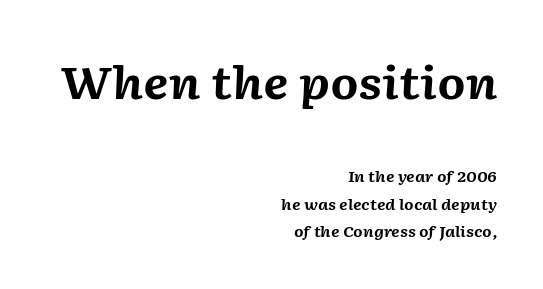
The face used here has a pronounced slope to its letters. The face used here is proportionally spaced, like ordinary book or web type. One-word summary of the alignment: right. Decoration check: the copy has no underline. Visually, the top section dominates because its glyphs are scaled up.
